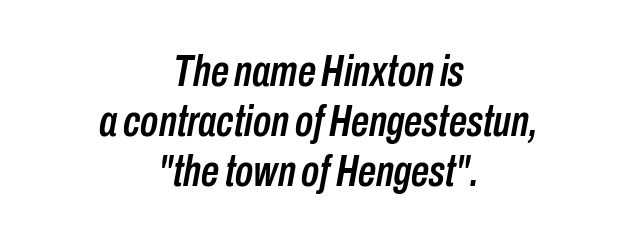
Each word holds together tightly as a unit, with standard inter-letter gaps. One glance says dense: line gaps are narrower than usual. The compositor balanced each line on the midline. Unmarked baselines from the first word to the last. Think of a printed novel: that variable character pitch is what you see here. Yep, that's italic — everything's leaning.
